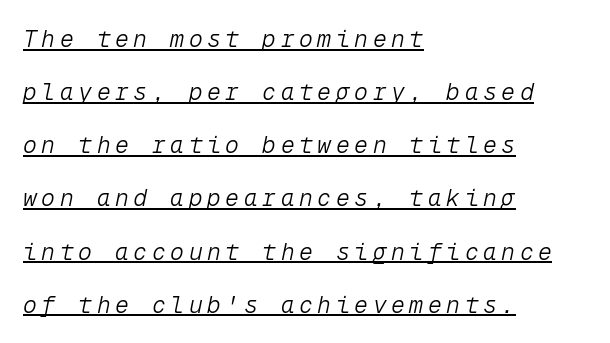
Q: Is the text bold? A: No.
Q: Is the text italic (slanted)? A: Yes, it leans right by about 12 degrees.
Q: Is the text underlined? A: Yes.
Q: How is the paragraph aligned? A: Left-aligned.
Q: Is the spacing between letters normal or unusually wide? A: Unusually wide.
Q: Is the spacing between lines tight, normal or loose? A: Loose.
